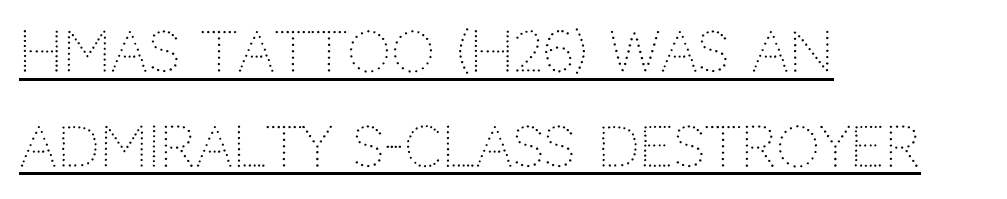
The image shows 55 px light sans-serif type, upright; set left-aligned, line spacing 1.72x, normal letter spacing, underlined; low stroke contrast and a large x-height.
